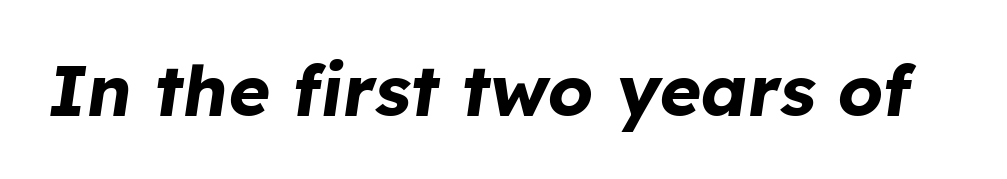
The image shows 71 px bold type, italic (leaning right); set normal letter spacing, not underlined; low stroke contrast and a medium x-height.
